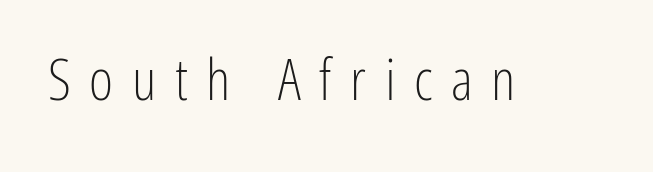
The image shows 58 px light, condensed sans-serif type, upright; set unusually wide letter spacing (+0.32 em), not underlined; low stroke contrast and a medium x-height.
